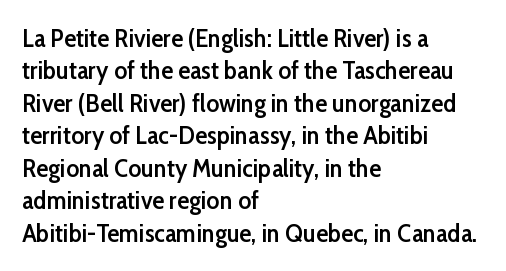
The type is set solid horizontally, with unmodified tracking. Check the space under the baseline: it is left empty. In terms of weight, the rendering is demibold, just under bold. This is the regular roman posture of the typeface.
